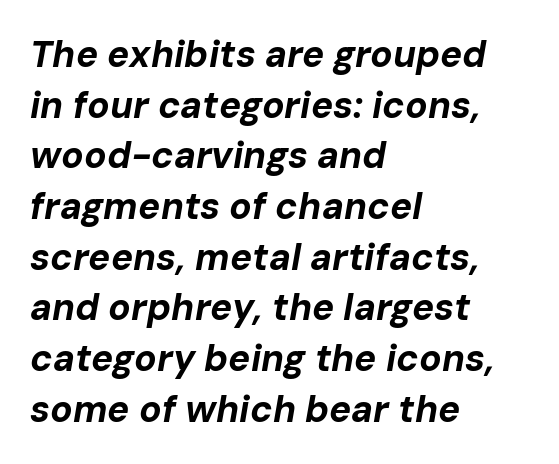
The image shows 37 px bold type, italic (leaning right); set left-aligned, normal line spacing (1.37x), normal letter spacing, not underlined; low stroke contrast and a medium x-height.
